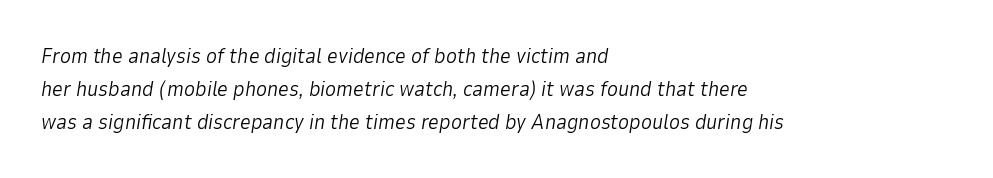
Line starts are locked; line ends wander. Default kerning and tracking; the words read as compact shapes. One glance says typical: line gaps are just what's usual. A typesetter would mark this as italic.
